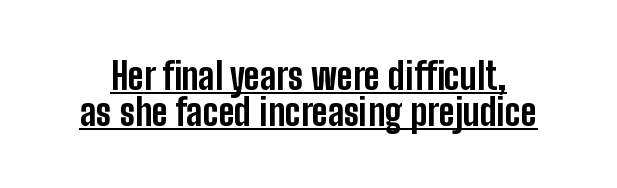
Q: Is the text bold? A: Yes.
Q: Is the text italic (slanted)? A: No, it is upright.
Q: Is the typeface a serif or a sans-serif typeface? A: Sans-serif.
Q: Is the text underlined? A: Yes.
Q: Is the spacing between letters normal or unusually wide? A: Normal.
Q: Is the spacing between lines tight, normal or loose? A: Tight.
Q: Width (condensed, normal, or wide)? A: Condensed.
Q: Stroke contrast? A: Low.
Q: x-height? A: Medium.
Q: Monospaced? A: No.
